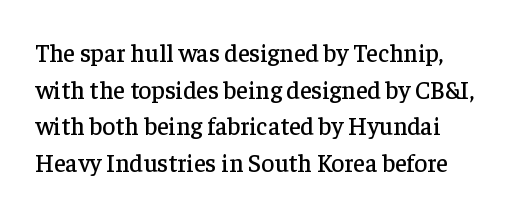
The image shows 25 px text type, upright; set normal line spacing (1.47x), normal letter spacing, not underlined.
